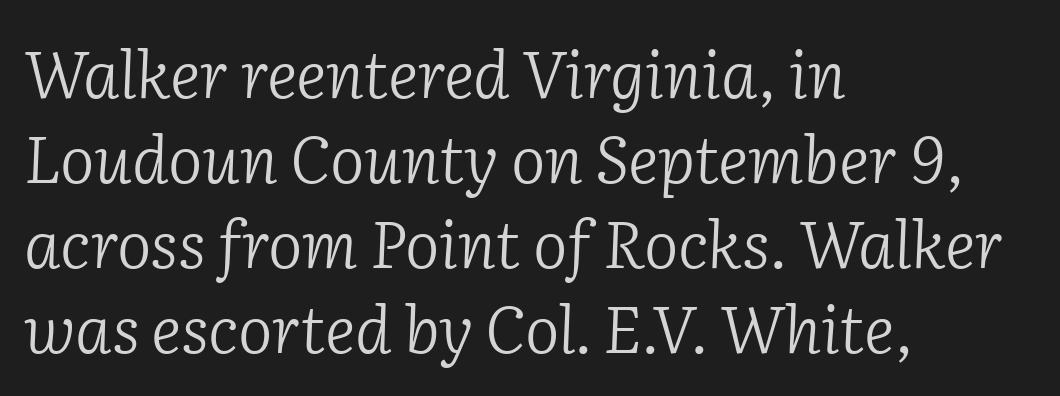
The image shows 65 px light serif type, italic (leaning right); set left-aligned, normal line spacing (1.31x), normal letter spacing, not underlined; low stroke contrast and a medium x-height.
